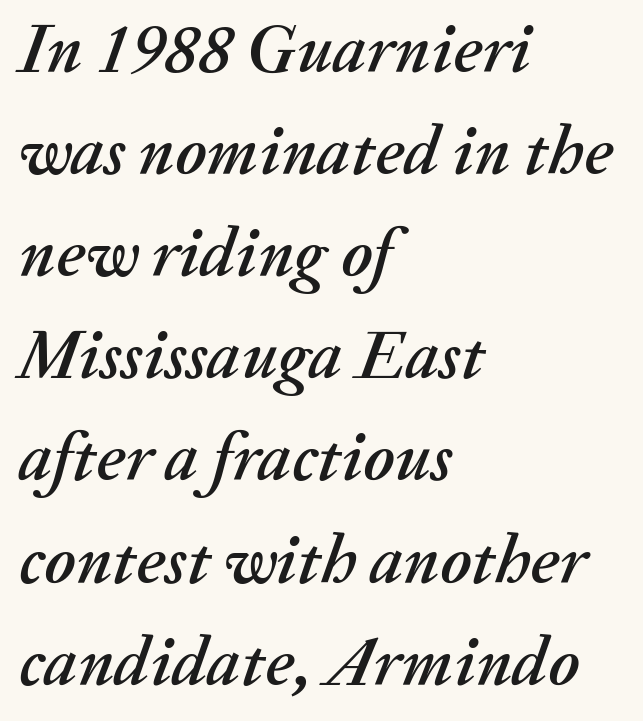
Q: Is the text italic (slanted)? A: Yes, it leans right by about 20 degrees.
Q: Is the text underlined? A: No.
Q: How is the paragraph aligned? A: Left-aligned.
Q: Is the spacing between letters normal or unusually wide? A: Normal.
Q: Is the spacing between lines tight, normal or loose? A: Normal.
Q: Width (condensed, normal, or wide)? A: Normal.
Q: Stroke contrast? A: Medium.
Q: x-height? A: Medium.
Q: Monospaced? A: No.
